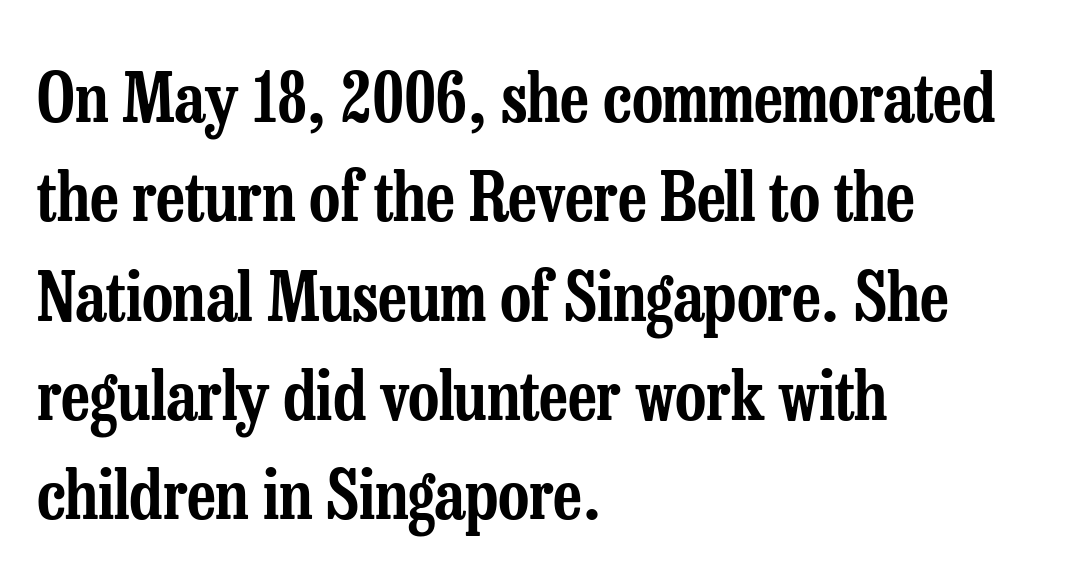
{"serif": "yes", "italic": "no", "width": "condensed", "stroke_contrast": "low", "x_height": "medium", "monospaced": "no", "underline": "no", "align": "left", "line_spacing": "normal", "line_spacing_ratio": 1.46, "letter_spacing": "normal", "letter_spacing_em": 0.0, "glyph_px": 68}
